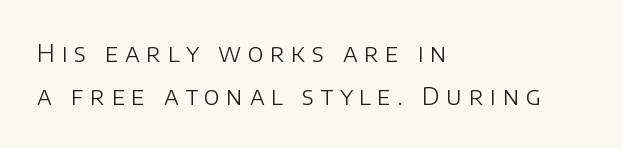
The typesetting does not lean heavy: it is not bold. Underline: absent. Is the block centered? No — it sits flush against the left margin. Each word looks stretched out because of the extra space between its letters.
